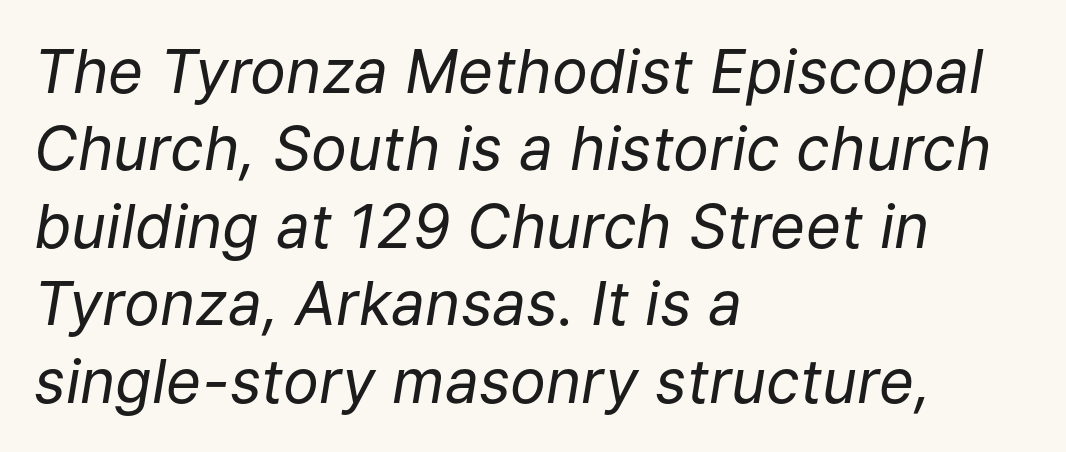
{"italic": "yes", "lean": "right", "slant_degrees": 9, "bold": "no", "weight": "regular", "width": "normal", "stroke_contrast": "low", "x_height": "medium", "monospaced": "no", "underline": "no", "align": "left", "line_spacing": "normal", "line_spacing_ratio": 1.29, "letter_spacing": "normal", "letter_spacing_em": 0.0, "glyph_px": 60}
